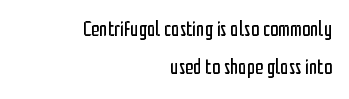
Short note: letters normally spaced. Right-aligned paragraph, ragged on the left. Caption: face not bold, strokes unweighted. Descender tails drop into unmarked territory. Designer's note — italics off, roman on.
